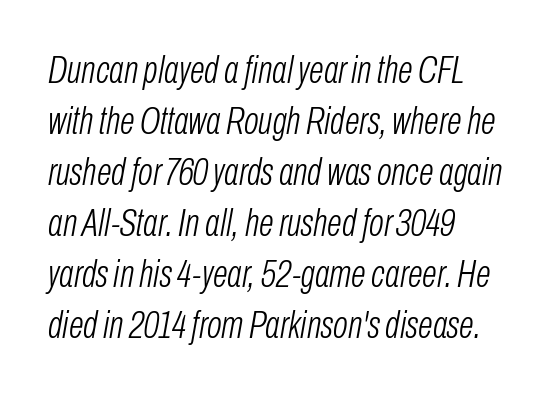
This rendering uses left alignment, leaving the right contour irregular. The letterforms sit shoulder to shoulder at normal distance. The typesetting does not lean heavy: it is not bold. The space beneath each line is pristine and unruled.
